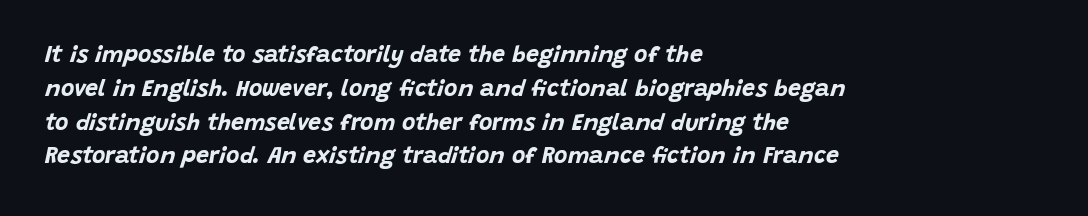
{"italic": "yes", "lean": "right", "slant_degrees": 15, "bold": "yes", "underline": "no", "align": "left", "line_spacing": "normal", "line_spacing_ratio": 1.47, "letter_spacing": "normal", "letter_spacing_em": 0.0, "glyph_px": 23}
